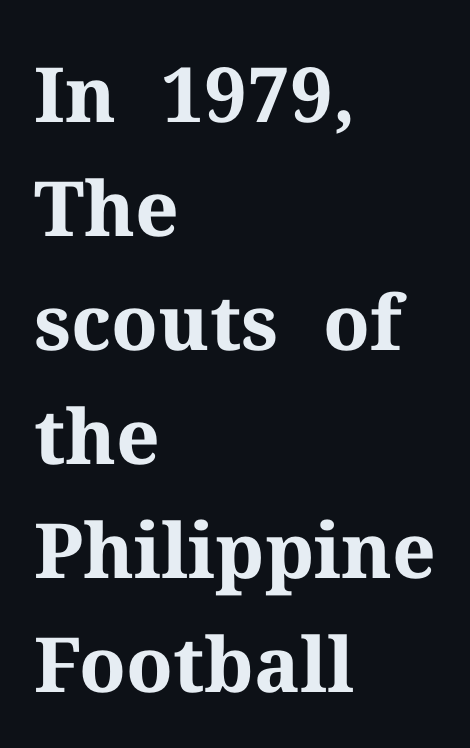
{"serif": "yes", "italic": "no", "bold": "yes", "weight": "bold", "width": "normal", "stroke_contrast": "medium", "x_height": "medium", "monospaced": "no", "underline": "no", "align": "left", "line_spacing": "normal", "line_spacing_ratio": 1.5, "letter_spacing": "normal", "letter_spacing_em": 0.0, "glyph_px": 76}
